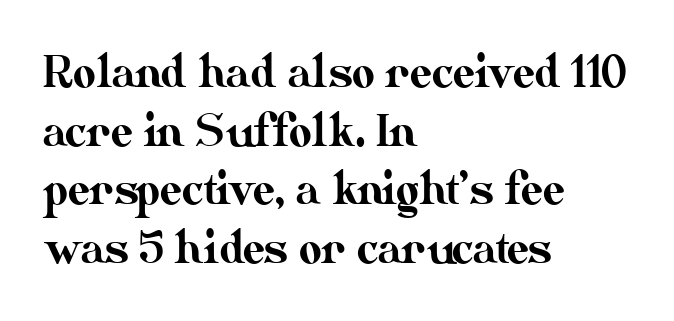
{"italic": "no", "width": "normal", "stroke_contrast": "medium", "x_height": "small", "monospaced": "no", "underline": "no", "align": "left", "line_spacing": "normal", "line_spacing_ratio": 1.33, "letter_spacing": "normal", "letter_spacing_em": 0.0, "glyph_px": 44}
